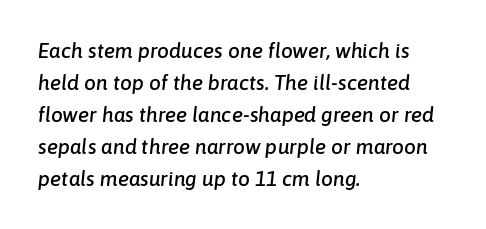
The image shows 21 px text type, italic (leaning right); set left-aligned, normal line spacing (1.52x), normal letter spacing, not underlined.
